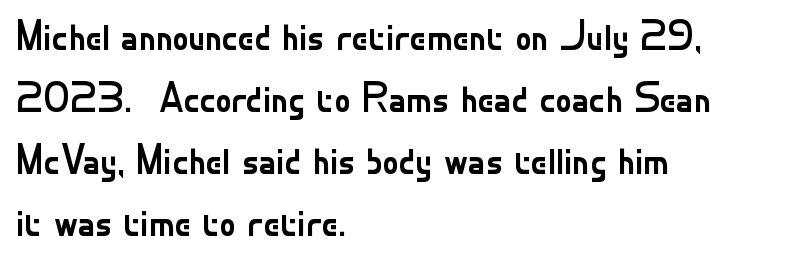
{"serif": "no", "italic": "no", "bold": "no", "weight": "regular", "width": "normal", "stroke_contrast": "low", "x_height": "small", "monospaced": "no", "underline": "no", "align": "left", "line_spacing": "normal", "line_spacing_ratio": 1.51, "letter_spacing": "normal", "letter_spacing_em": 0.0, "glyph_px": 41}
